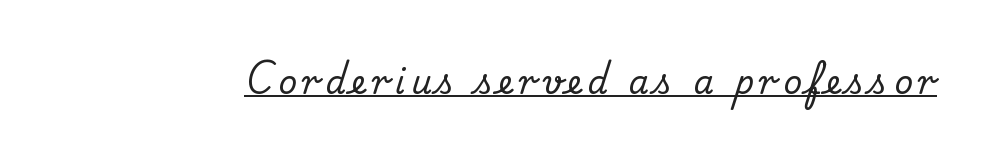
{"serif": "yes", "width": "normal", "stroke_contrast": "medium", "x_height": "small", "monospaced": "no", "underline": "yes", "glyph_px": 32}
